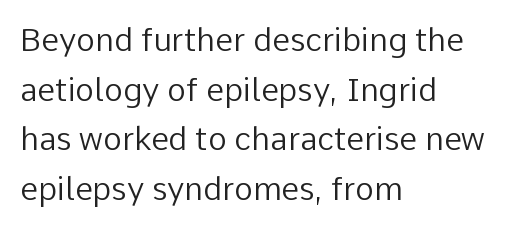
Rendered with straight, roman letterforms. The letterforms sit shoulder to shoulder at normal distance. One glance says typical: line gaps are just what's usual. Casual observation: everything's shoved over to the left. The font family rendered here belongs to the sans-serif group.
